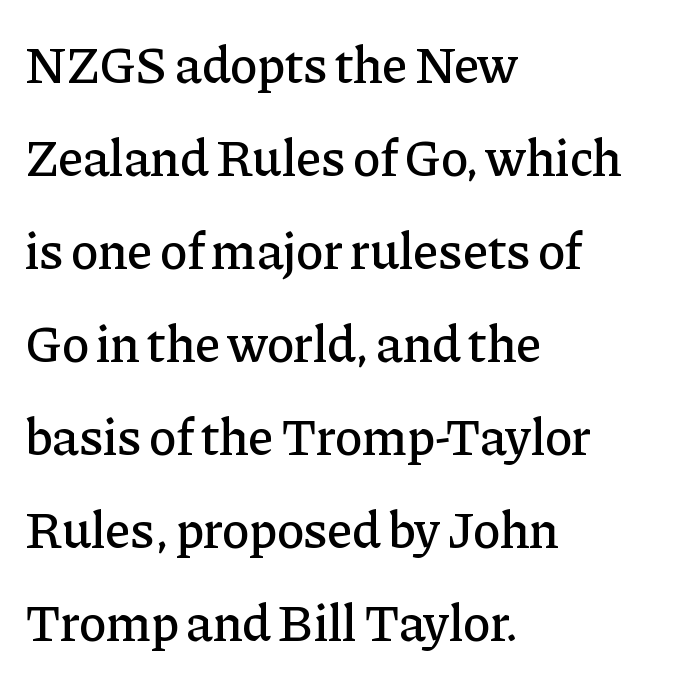
The image shows 52 px serif type, upright; set left-aligned, line spacing 1.79x, normal letter spacing, not underlined; low stroke contrast and a medium x-height.
